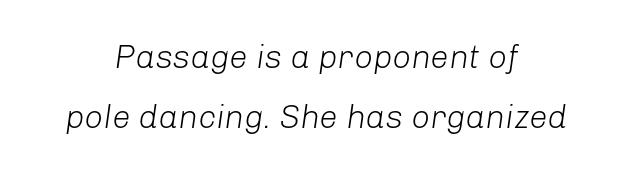
{"italic": "yes", "lean": "right", "slant_degrees": 8, "bold": "no", "weight": "light", "width": "normal", "stroke_contrast": "low", "x_height": "medium", "monospaced": "no", "underline": "no", "align": "center", "line_spacing_ratio": 1.81, "letter_spacing": "normal", "letter_spacing_em": 0.0, "glyph_px": 33}
